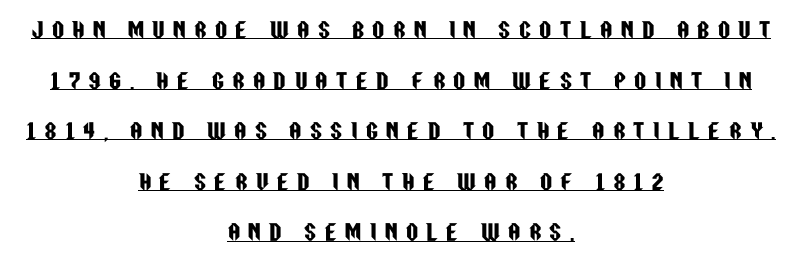
The image shows 21 px text type, upright; set centered, loose line spacing (2.41x), unusually wide letter spacing (+0.41 em), underlined.
